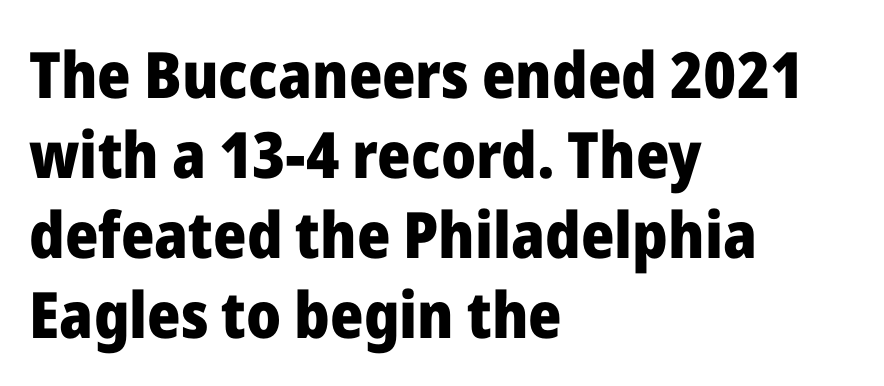
Glyph-to-glyph distance matches everyday printed text. The block of text has a typical density, with ordinary space between rows. Think of a printed novel: that variable character pitch is what you see here. The compositor pushed each line to the left boundary.
